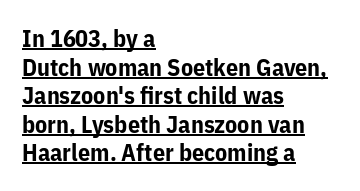
The image shows 24 px bold type, upright; set left-aligned, line spacing 1.19x, normal letter spacing, underlined.
